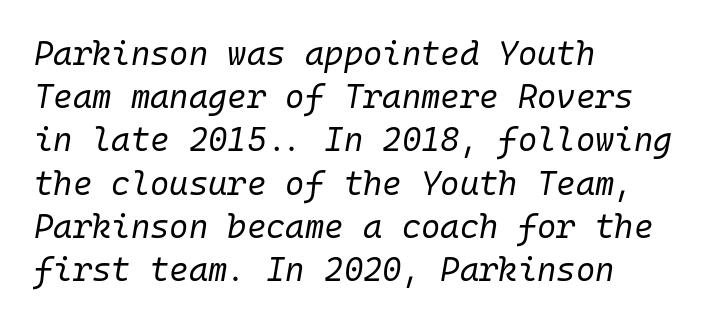
Look at the tracking — it's just the regular setting, nothing added. Italic? Definitely — the glyphs are oblique. The face used here is monospaced, like something from a code editor. Words float on clear page, feet unadorned. Quick note: interline space is typical. The rag falls on the right side of this text block.
